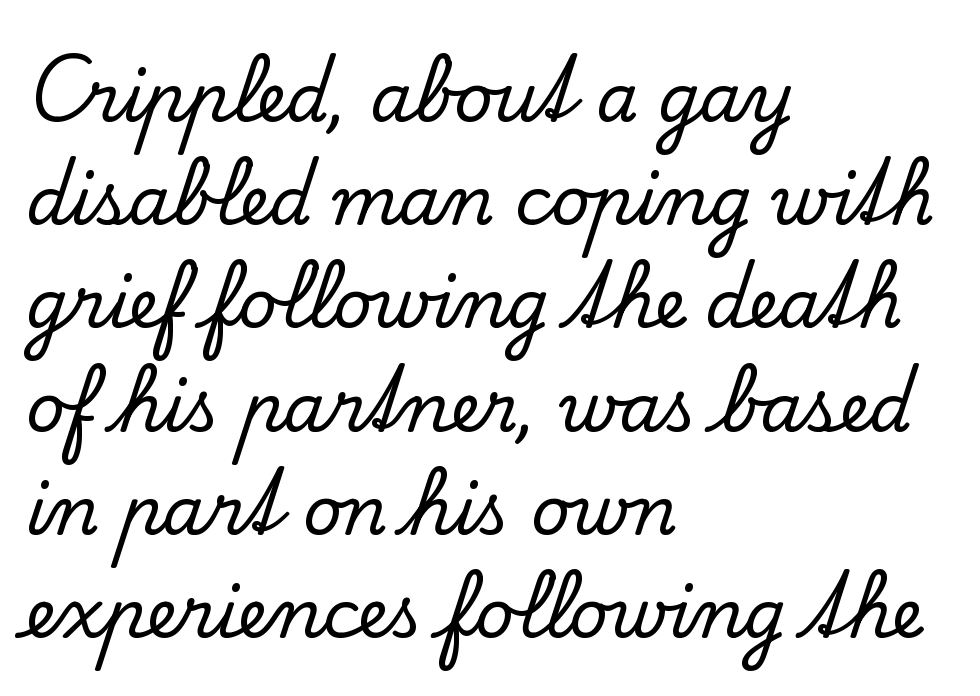
Q: Is the text italic (slanted)? A: Yes.
Q: Is the typeface a serif or a sans-serif typeface? A: Serif.
Q: Is the text underlined? A: No.
Q: How is the paragraph aligned? A: Left-aligned.
Q: Is the spacing between letters normal or unusually wide? A: Normal.
Q: Is the spacing between lines tight, normal or loose? A: Normal.
Q: Width (condensed, normal, or wide)? A: Normal.
Q: Stroke contrast? A: Low.
Q: x-height? A: Small.
Q: Monospaced? A: No.
